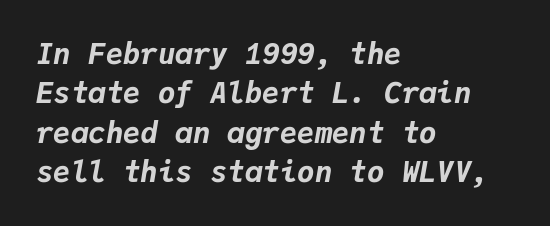
The image shows 29 px bold type, italic (leaning right), monospaced; set left-aligned, normal line spacing (1.36x), normal letter spacing, not underlined; low stroke contrast and a medium x-height.
